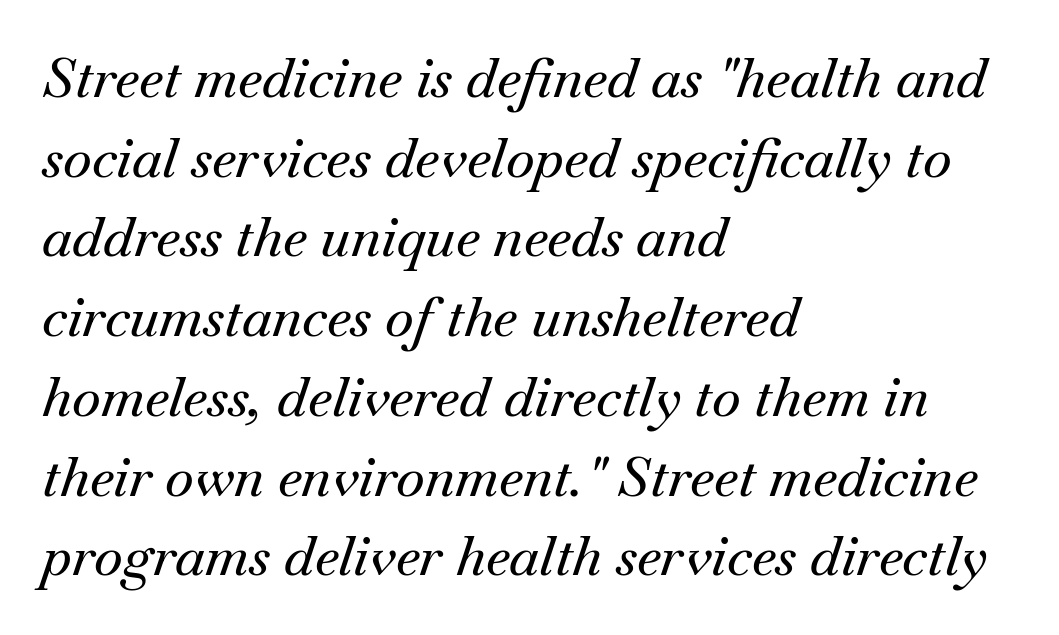
The image shows 55 px serif type, italic (leaning right); set left-aligned, normal line spacing (1.45x), normal letter spacing, not underlined; medium stroke contrast and a small x-height.
